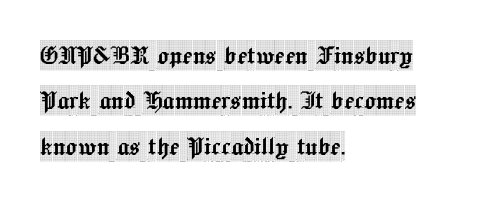
A typesetter would call this zero additional tracking. Lines of text with bare space underneath. Classification — serif. The rendering uses a moderate line-height, typical for paragraphs. The setting favours the left margin, as ordinary paragraphs usually do. Each letter keeps its own natural width here, so spacing adapts to shape.
